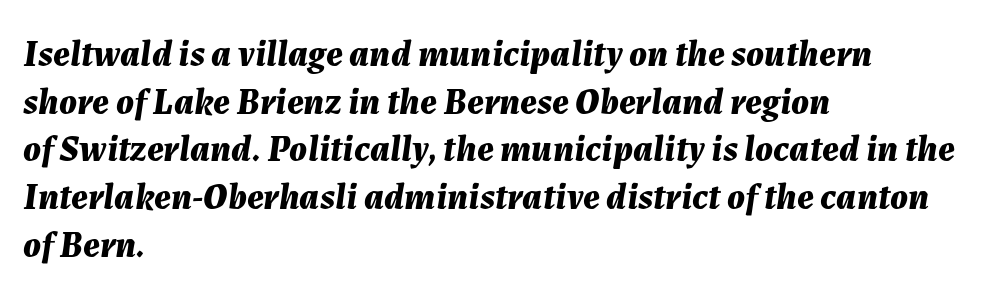
{"italic": "yes", "lean": "right", "slant_degrees": 7, "bold": "yes", "weight": "bold", "width": "normal", "stroke_contrast": "medium", "x_height": "medium", "monospaced": "no", "underline": "no", "align": "left", "line_spacing": "normal", "line_spacing_ratio": 1.29, "letter_spacing": "normal", "letter_spacing_em": 0.0, "glyph_px": 37}
